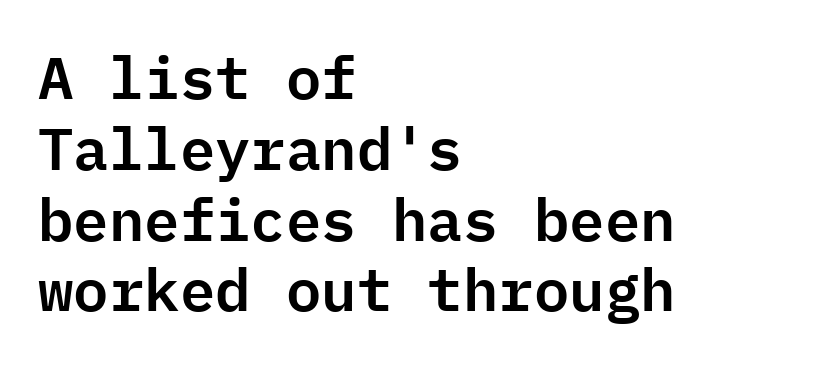
{"serif": "no", "italic": "no", "width": "normal", "stroke_contrast": "low", "x_height": "medium", "monospaced": "yes", "underline": "no", "align": "left", "line_spacing_ratio": 1.2, "letter_spacing": "normal", "letter_spacing_em": 0.0, "glyph_px": 59}
